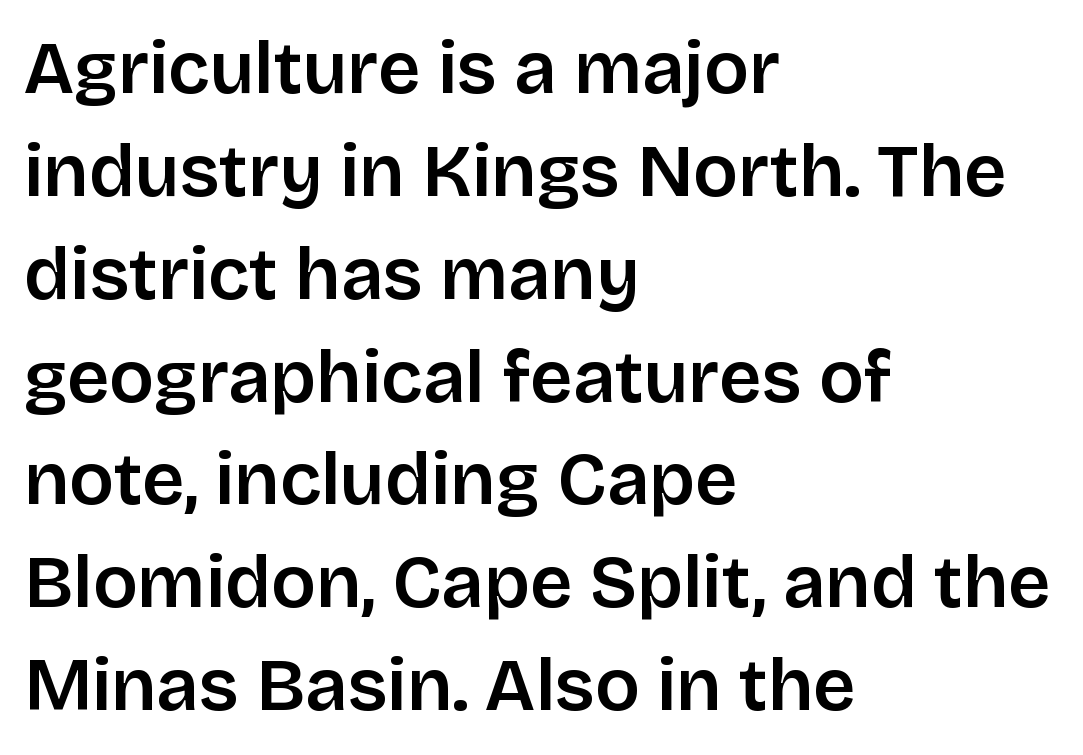
The font family rendered here belongs to the sans-serif group. Tall strokes in this sample are plumb rather than angled. A normal amount of white space separates one row of letters from the next. The setting favours the left margin, as ordinary paragraphs usually do. Nobody drew a line under any word here. Do the characters align in a grid? No, the font is proportional.
